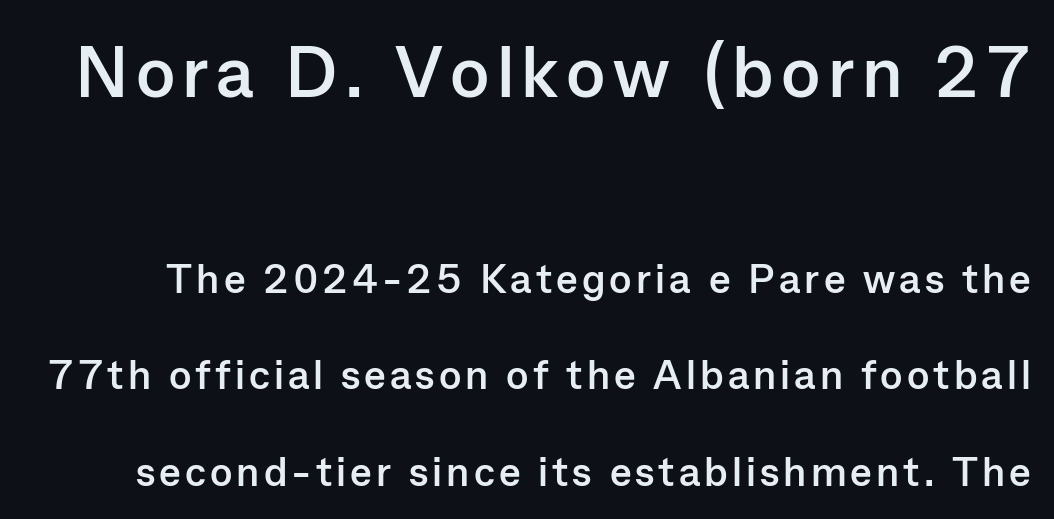
Nope, no serifs anywhere on these letters. Is the type bold? Yes — the strokes are clearly thick and heavy. Varying glyph widths throughout — classic text-font behaviour. Scale decreases going downward across the two blocks. This sample trades compactness for vertical openness between lines.
